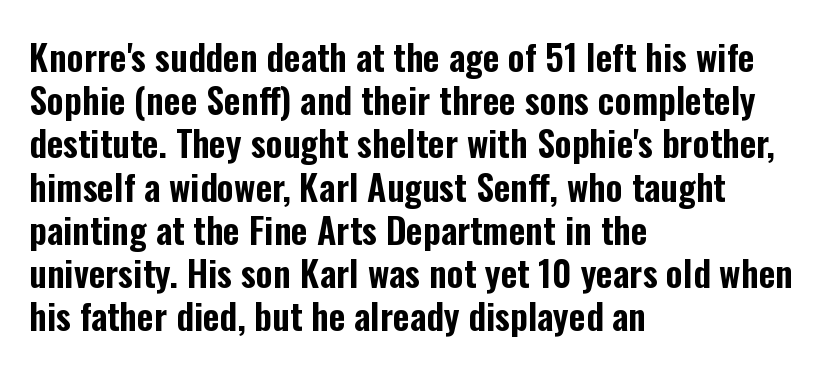
Anything drawn beneath the words? Only blank space. This is roman type, the default non-slanted kind. Typeset ragged right — the left edge is the straight one. Spacing verdict: proportional, widths tailored to each character. Here the glyphs are tracked normally, forming tight word shapes. Are there feet on the stems? There aren't — it's a sans.
